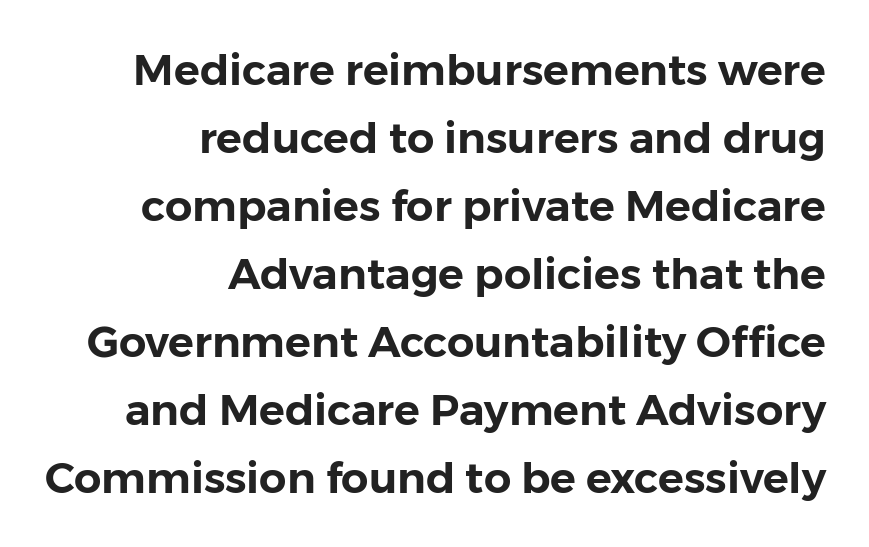
Posture: vertical. The glyphs in this specimen are sans serif. Looks like regular typesetting: each glyph gets only the width it needs. Only glyphs here, with clear space below each row. The lines sit at an ordinary, default distance from one another.
